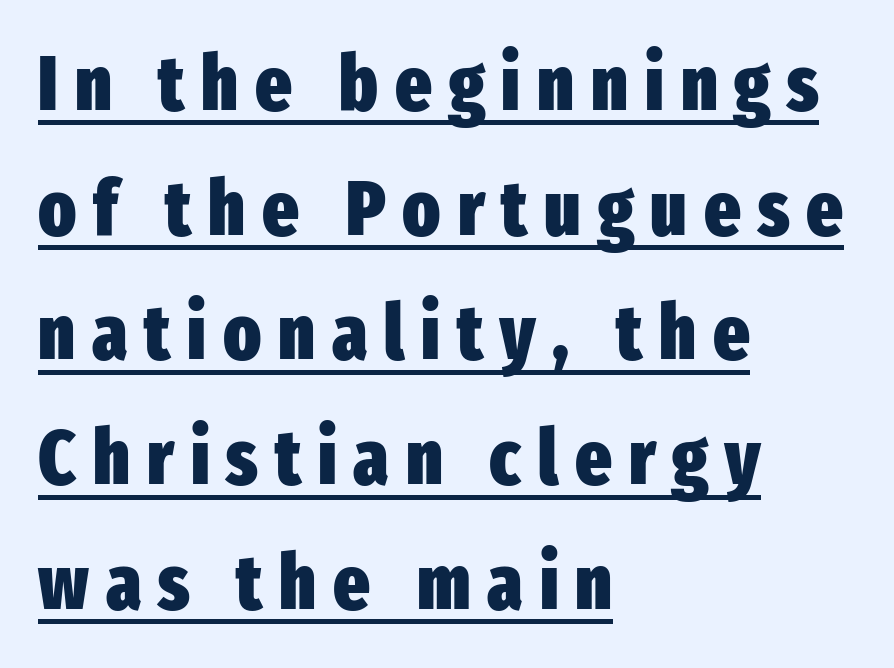
Q: Is the text bold? A: Yes.
Q: Is the text italic (slanted)? A: No, it is upright.
Q: Is the typeface a serif or a sans-serif typeface? A: Sans-serif.
Q: Is the text underlined? A: Yes.
Q: How is the paragraph aligned? A: Left-aligned.
Q: Is the spacing between letters normal or unusually wide? A: Unusually wide.
Q: Is the spacing between lines tight, normal or loose? A: Normal.
Q: Width (condensed, normal, or wide)? A: Condensed.
Q: Stroke contrast? A: Low.
Q: x-height? A: Medium.
Q: Monospaced? A: No.
